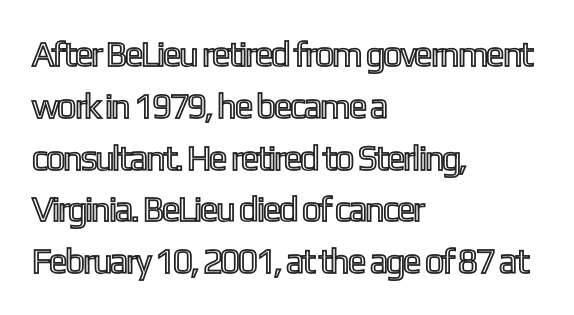
The rows are spaced the way most documents space them. Posture: vertical. The rendering uses natural spacing where letterforms have individual widths. The text block is weighted toward the left margin, trailing off unevenly rightward. Observe the ordinary spacing: letters are neighbours, not strangers.
